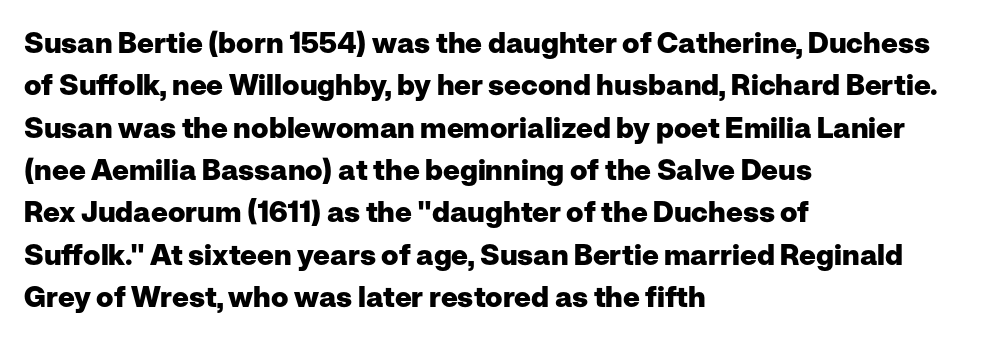
Words appear dense and cohesive because spacing is normal. Is this a sans? Yes — the strokes have no serifs. Every character sits straight up, as roman type does. These lines are set flush left with a ragged right edge. Notice how descenders clear the ascenders below comfortably — that's standard leading.
